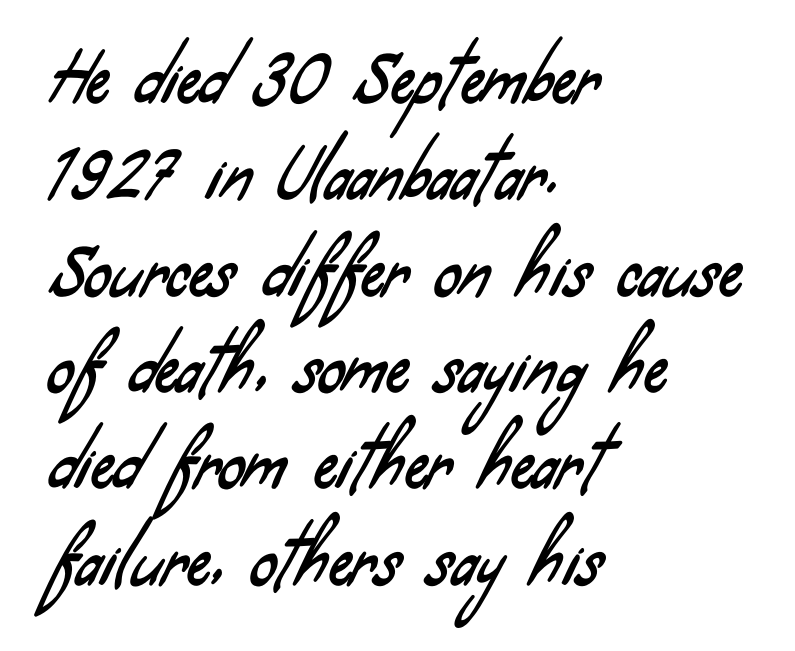
Typeset ragged right — the left edge is the straight one. Type without underlining. In terms of letterspacing, this is plain default setting. A typesetter would call this leading conventional body-copy spacing. The rendering uses natural spacing where letterforms have individual widths.
